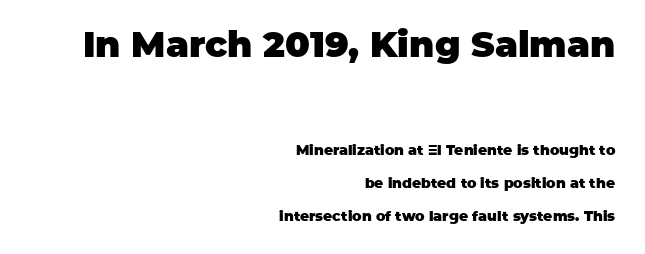
{"serif": "no", "italic": "no", "bold": "yes", "weight": "heavy", "width": "normal", "stroke_contrast": "low", "x_height": "large", "monospaced": "no", "underline": "no", "align": "right", "line_spacing": "loose", "line_spacing_ratio": 2.36, "letter_spacing": "normal", "letter_spacing_em": 0.0, "larger_block": "first", "size_ratio": 2.57, "glyph_px": 36}
